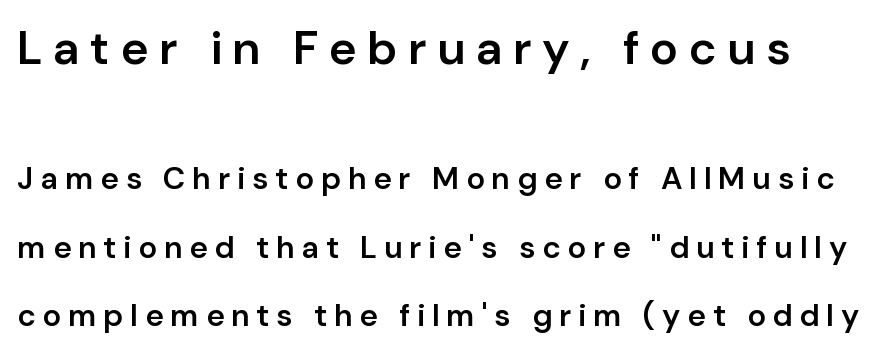
The image shows 47 px semibold sans-serif type, upright; set loose line spacing (2.21x), unusually wide letter spacing (+0.22 em), not underlined; the first (top) block is 1.52x larger; low stroke contrast and a medium x-height.
